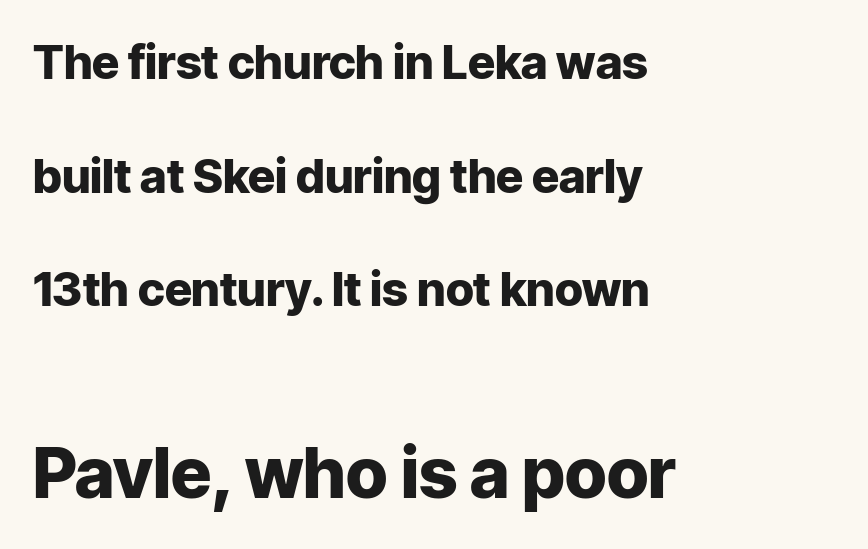
{"serif": "no", "italic": "no", "bold": "yes", "weight": "heavy", "width": "normal", "stroke_contrast": "low", "x_height": "medium", "monospaced": "no", "underline": "no", "align": "left", "line_spacing": "loose", "line_spacing_ratio": 2.42, "letter_spacing": "normal", "letter_spacing_em": 0.0, "larger_block": "second", "size_ratio": 1.49, "glyph_px": 70}
